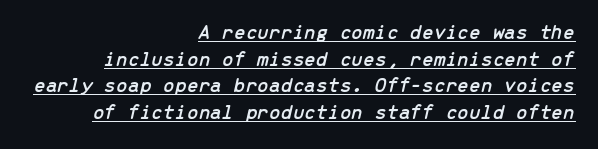
{"italic": "yes", "lean": "right", "slant_degrees": 13, "underline": "yes", "align": "right", "line_spacing": "normal", "line_spacing_ratio": 1.27, "letter_spacing": "normal", "letter_spacing_em": 0.0, "glyph_px": 21}
